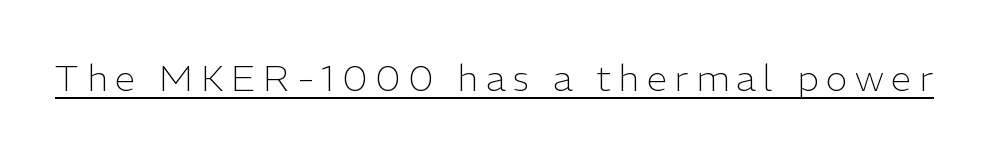
{"serif": "no", "italic": "no", "bold": "no", "weight": "light", "width": "normal", "stroke_contrast": "low", "x_height": "medium", "monospaced": "no", "underline": "yes", "letter_spacing": "wide", "letter_spacing_em": 0.2, "glyph_px": 37}
